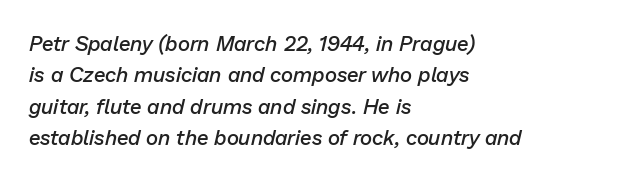
The image shows 21 px text type, italic (leaning right); set left-aligned, normal line spacing (1.5x), normal letter spacing, not underlined.
